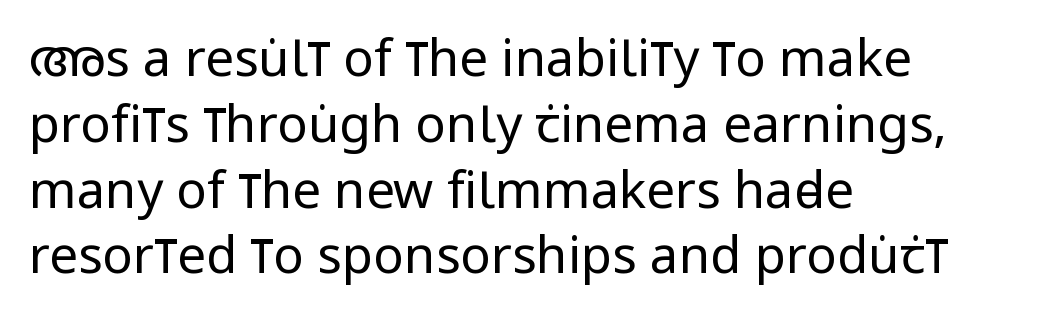
The image shows 51 px regular-weight, condensed sans-serif type, upright; set left-aligned, normal line spacing (1.29x), normal letter spacing, not underlined; low stroke contrast and a large x-height.
